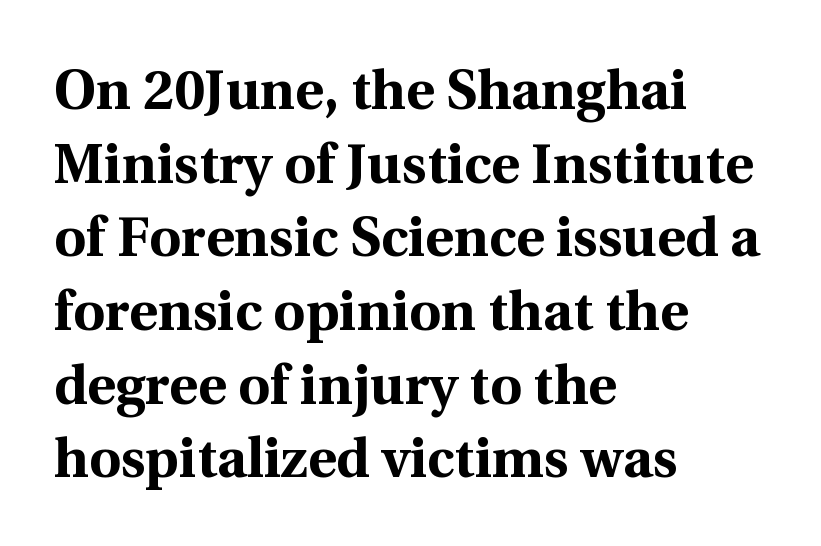
The image shows 55 px bold serif type, upright; set left-aligned, normal line spacing (1.34x), normal letter spacing, not underlined; a medium x-height.
